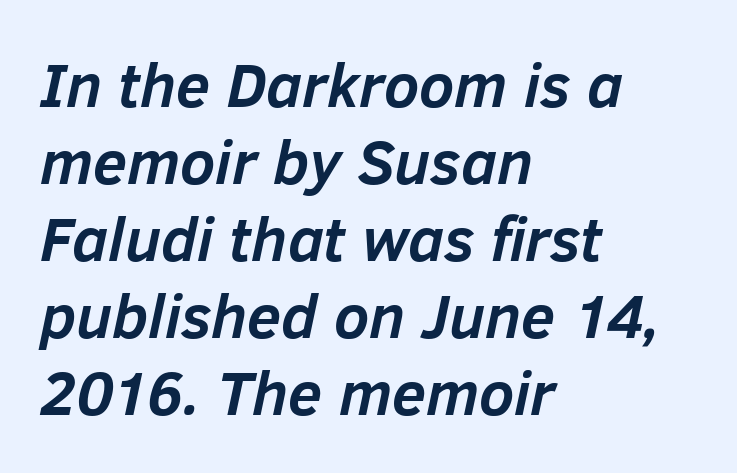
Q: Is the text bold? A: Yes.
Q: Is the text italic (slanted)? A: Yes, it leans right by about 12 degrees.
Q: Is the text underlined? A: No.
Q: How is the paragraph aligned? A: Left-aligned.
Q: Is the spacing between letters normal or unusually wide? A: Normal.
Q: Width (condensed, normal, or wide)? A: Normal.
Q: Stroke contrast? A: Low.
Q: x-height? A: Medium.
Q: Monospaced? A: No.
